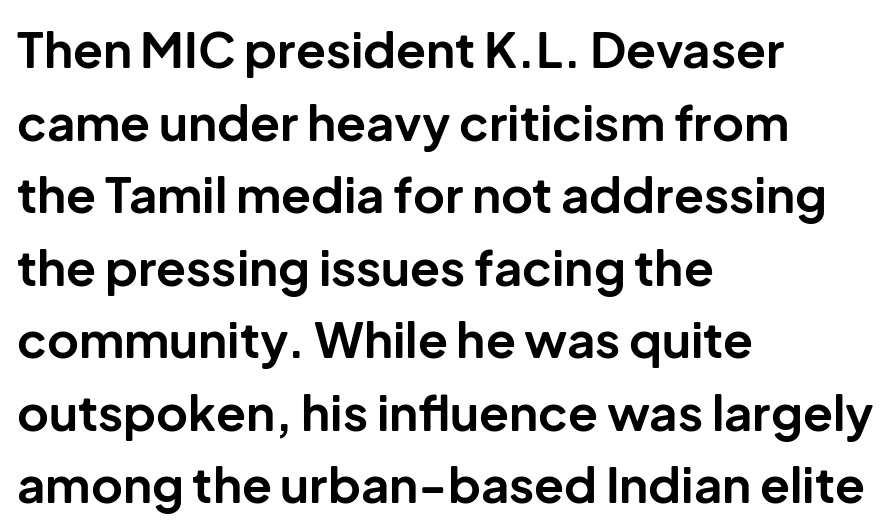
Q: Is the text bold? A: Yes.
Q: Is the text italic (slanted)? A: No, it is upright.
Q: Is the typeface a serif or a sans-serif typeface? A: Sans-serif.
Q: Is the text underlined? A: No.
Q: How is the paragraph aligned? A: Left-aligned.
Q: Is the spacing between letters normal or unusually wide? A: Normal.
Q: Is the spacing between lines tight, normal or loose? A: Normal.
Q: Width (condensed, normal, or wide)? A: Normal.
Q: Stroke contrast? A: Low.
Q: x-height? A: Medium.
Q: Monospaced? A: No.
